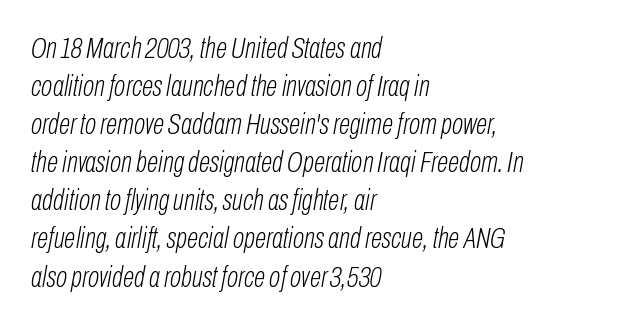
{"italic": "yes", "lean": "right", "slant_degrees": 10, "bold": "no", "weight": "light", "width": "condensed", "stroke_contrast": "low", "x_height": "medium", "monospaced": "no", "underline": "no", "align": "left", "line_spacing": "normal", "line_spacing_ratio": 1.27, "letter_spacing": "normal", "letter_spacing_em": 0.0, "glyph_px": 30}
